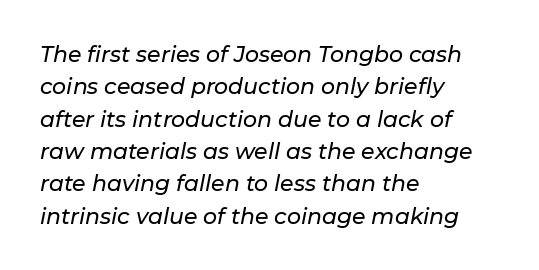
{"italic": "yes", "lean": "right", "slant_degrees": 11, "underline": "no", "align": "left", "line_spacing": "normal", "line_spacing_ratio": 1.47, "letter_spacing": "normal", "letter_spacing_em": 0.0, "glyph_px": 22}
